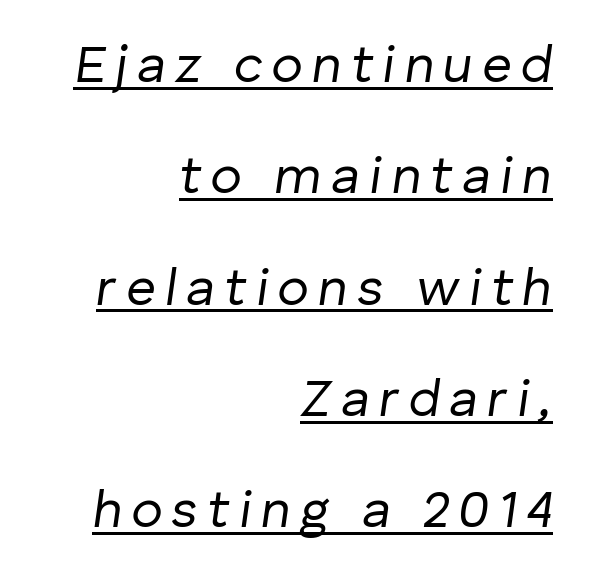
Q: Is the text bold? A: No.
Q: Is the text italic (slanted)? A: Yes, it leans right by about 8 degrees.
Q: Is the text underlined? A: Yes.
Q: How is the paragraph aligned? A: Right-aligned.
Q: Is the spacing between lines tight, normal or loose? A: Loose.
Q: Width (condensed, normal, or wide)? A: Normal.
Q: Stroke contrast? A: Low.
Q: x-height? A: Medium.
Q: Monospaced? A: No.
